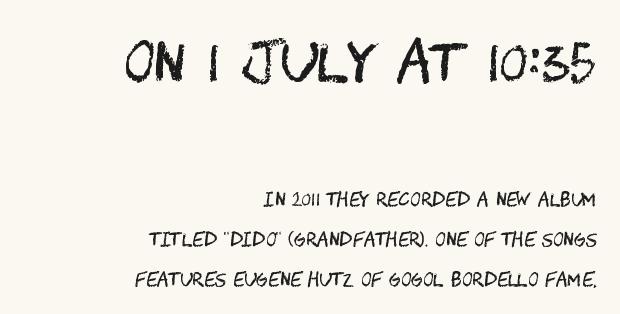
The image shows 54 px regular-weight, condensed sans-serif type, upright; set right-aligned, loose line spacing (2.22x), normal letter spacing, not underlined; the first (top) block is 3.0x larger; medium stroke contrast and a large x-height.
